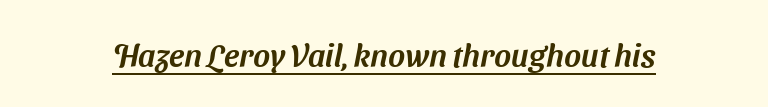
Letter spacing: default. A typesetter would label this face a sans. Somebody hit Ctrl+U on this one — the words are underlined. Spacing verdict: proportional, widths tailored to each character.
